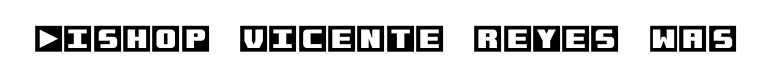
Quick note: not italic, upright. The face used here is rendered with its standard letterfit. The baseline area is clear.
